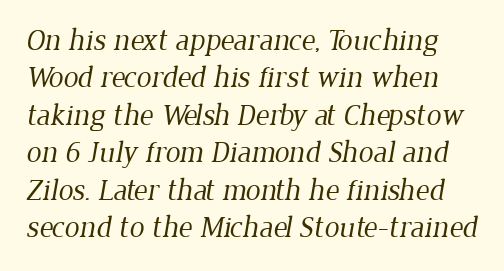
{"serif": "yes", "bold": "no", "weight": "regular", "width": "normal", "stroke_contrast": "low", "x_height": "medium", "monospaced": "no", "underline": "no", "line_spacing": "normal", "line_spacing_ratio": 1.25, "letter_spacing": "normal", "letter_spacing_em": 0.0, "glyph_px": 30}
